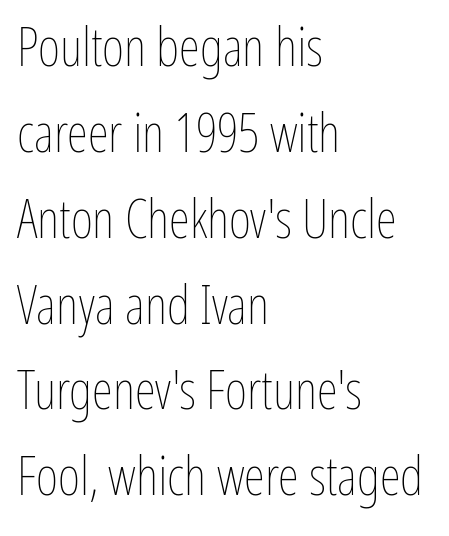
The image shows 54 px thin, condensed type, upright; set left-aligned, normal line spacing (1.59x), normal letter spacing, not underlined; low stroke contrast and a medium x-height.
